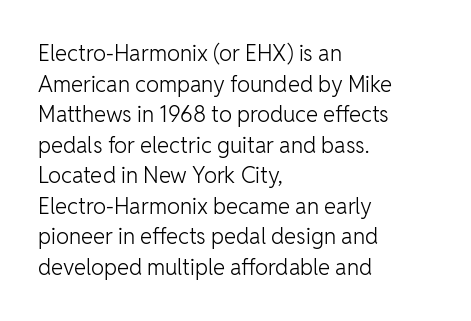
Here the glyphs are tracked normally, forming tight word shapes. This sample keeps an unexceptional amount of space between lines. Every character sits straight up, as roman type does. Each stroke keeps to a modest, everyday thickness or less. This rendering uses left alignment, leaving the right contour irregular. Descenders are the only things crossing below the line.
